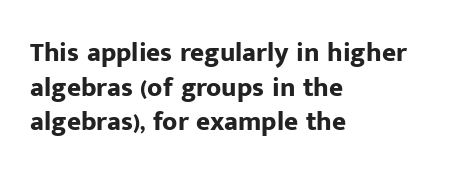
{"italic": "no", "bold": "yes", "underline": "no", "align": "left", "line_spacing": "normal", "line_spacing_ratio": 1.28, "letter_spacing": "normal", "letter_spacing_em": 0.0, "glyph_px": 27}
